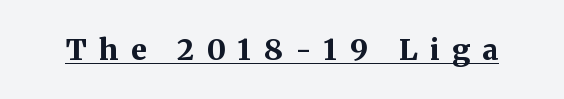
The image shows 29 px bold serif type, upright; set unusually wide letter spacing (+0.43 em), underlined; medium stroke contrast and a medium x-height.
